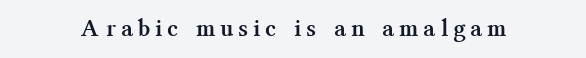
Q: Is the text bold? A: Yes.
Q: Is the text italic (slanted)? A: No, it is upright.
Q: Is the text underlined? A: No.
Q: Is the spacing between letters normal or unusually wide? A: Unusually wide.
